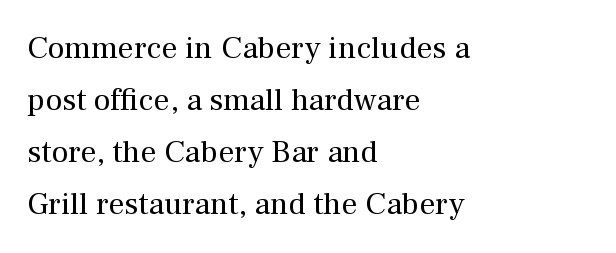
Q: Is the text bold? A: No.
Q: Is the text italic (slanted)? A: No, it is upright.
Q: Is the typeface a serif or a sans-serif typeface? A: Serif.
Q: Is the text underlined? A: No.
Q: How is the paragraph aligned? A: Left-aligned.
Q: Is the spacing between letters normal or unusually wide? A: Normal.
Q: Is the spacing between lines tight, normal or loose? A: Normal.
Q: Width (condensed, normal, or wide)? A: Normal.
Q: Stroke contrast? A: Medium.
Q: x-height? A: Medium.
Q: Monospaced? A: No.
